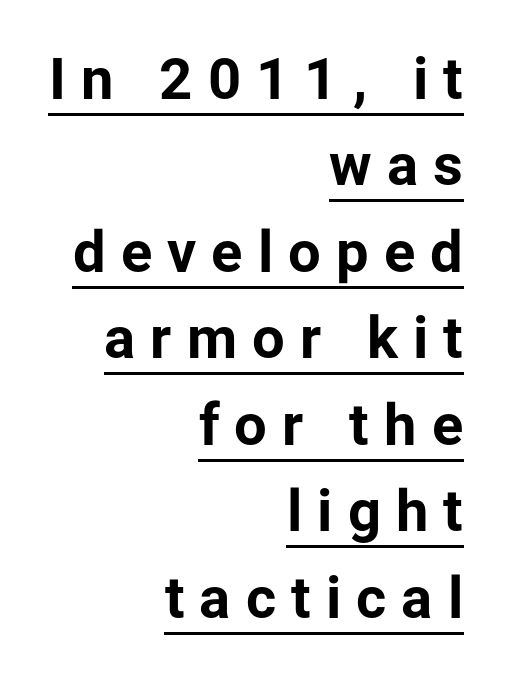
Q: Is the text bold? A: Yes.
Q: Is the text italic (slanted)? A: No, it is upright.
Q: Is the typeface a serif or a sans-serif typeface? A: Sans-serif.
Q: Is the text underlined? A: Yes.
Q: How is the paragraph aligned? A: Right-aligned.
Q: Is the spacing between letters normal or unusually wide? A: Unusually wide.
Q: Is the spacing between lines tight, normal or loose? A: Normal.
Q: Width (condensed, normal, or wide)? A: Normal.
Q: Stroke contrast? A: Low.
Q: x-height? A: Medium.
Q: Monospaced? A: No.
